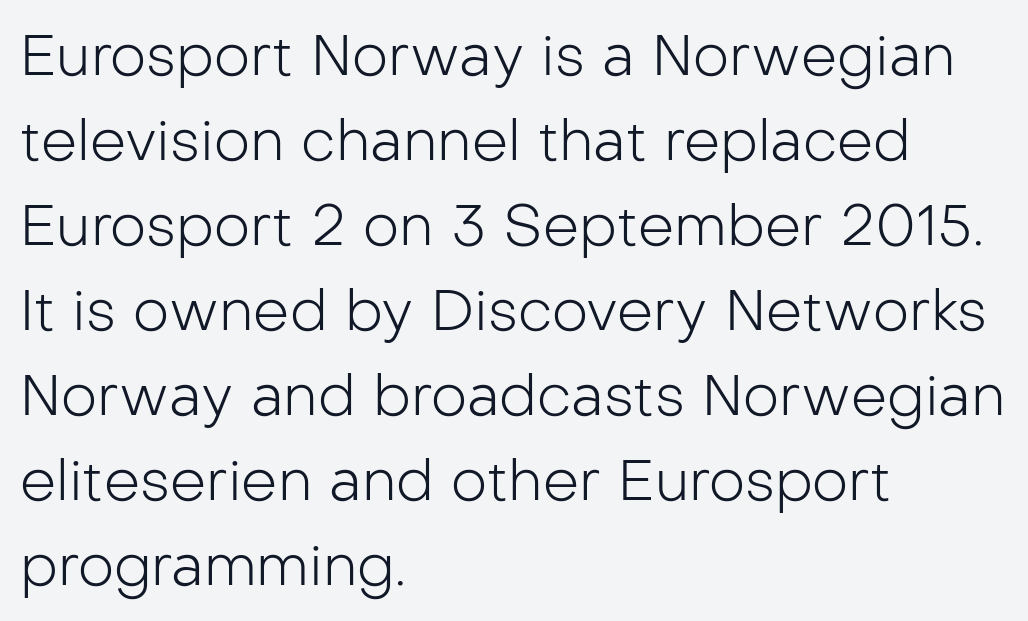
The image shows 57 px light sans-serif type, upright; set left-aligned, normal line spacing (1.49x), normal letter spacing, not underlined; low stroke contrast and a medium x-height.
